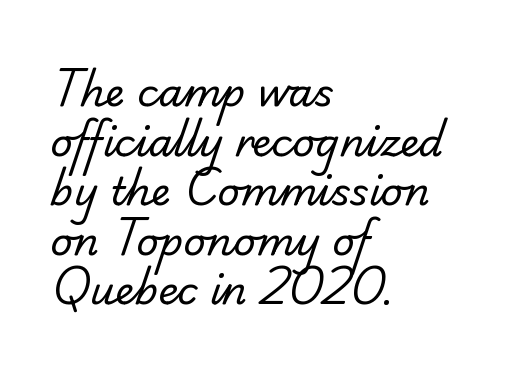
{"serif": "yes", "bold": "no", "weight": "regular", "width": "normal", "stroke_contrast": "low", "x_height": "small", "monospaced": "no", "underline": "no", "align": "left", "line_spacing": "normal", "line_spacing_ratio": 1.27, "letter_spacing": "normal", "letter_spacing_em": 0.0, "glyph_px": 39}
